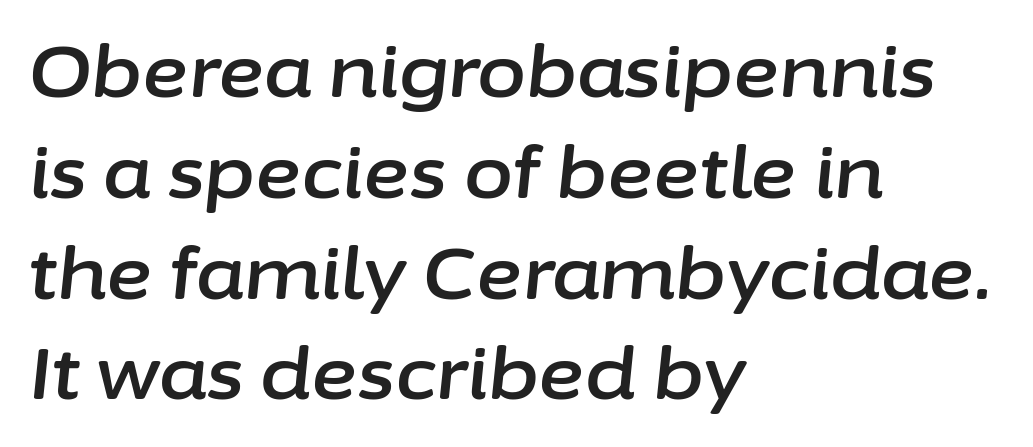
Q: Is the text italic (slanted)? A: Yes, it leans right by about 6 degrees.
Q: Is the text underlined? A: No.
Q: How is the paragraph aligned? A: Left-aligned.
Q: Is the spacing between letters normal or unusually wide? A: Normal.
Q: Is the spacing between lines tight, normal or loose? A: Normal.
Q: Width (condensed, normal, or wide)? A: Normal.
Q: Stroke contrast? A: Low.
Q: x-height? A: Medium.
Q: Monospaced? A: No.
